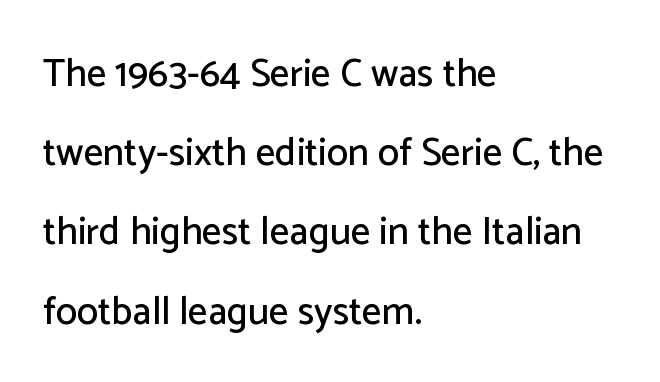
Q: Is the text italic (slanted)? A: No, it is upright.
Q: Is the typeface a serif or a sans-serif typeface? A: Sans-serif.
Q: Is the text underlined? A: No.
Q: How is the paragraph aligned? A: Left-aligned.
Q: Is the spacing between letters normal or unusually wide? A: Normal.
Q: Is the spacing between lines tight, normal or loose? A: Loose.
Q: Width (condensed, normal, or wide)? A: Normal.
Q: Stroke contrast? A: Low.
Q: x-height? A: Medium.
Q: Monospaced? A: No.
